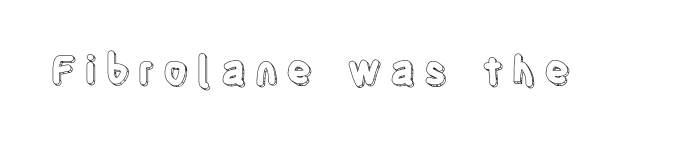
{"italic": "no", "width": "condensed", "x_height": "large", "monospaced": "no", "underline": "no", "letter_spacing": "wide", "letter_spacing_em": 0.21, "glyph_px": 39}
